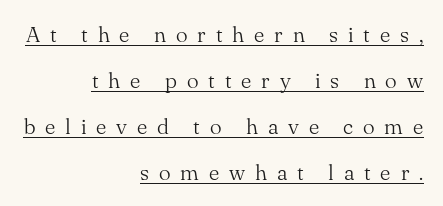
You can see a thin bar hugging the bottom of the glyphs. Is this a heavy cut? Hardly; it is regular or lighter. The typesetter chose a ragged-left arrangement here. The typography opts for an upright posture over an oblique one. You could only call the tracking loose — the letters float apart.
